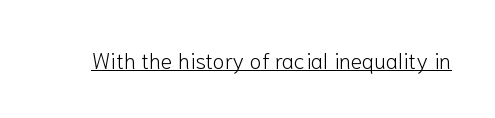
The image shows 22 px text type, upright; set normal letter spacing, underlined.
